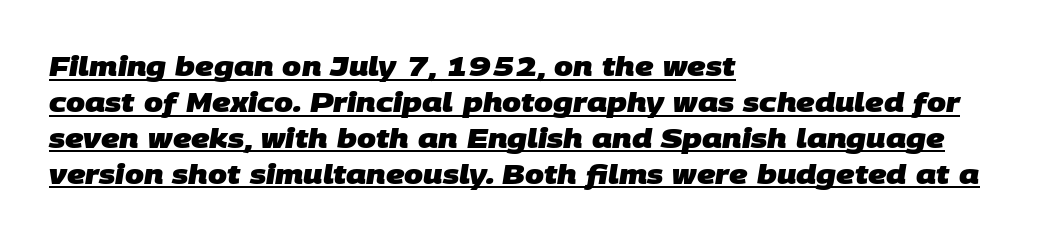
{"bold": "yes", "underline": "yes", "align": "left", "line_spacing": "normal", "line_spacing_ratio": 1.33, "letter_spacing": "normal", "letter_spacing_em": 0.0, "glyph_px": 27}
